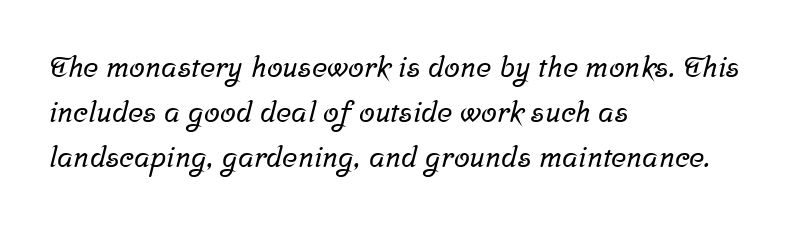
{"width": "normal", "stroke_contrast": "low", "x_height": "medium", "monospaced": "no", "underline": "no", "align": "left", "line_spacing": "normal", "line_spacing_ratio": 1.56, "letter_spacing": "normal", "letter_spacing_em": 0.0, "glyph_px": 29}
